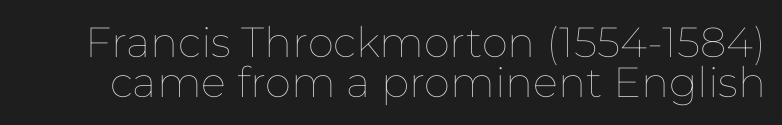
Q: Is the text bold? A: No.
Q: Is the text italic (slanted)? A: No, it is upright.
Q: Is the text underlined? A: No.
Q: Is the spacing between letters normal or unusually wide? A: Normal.
Q: Is the spacing between lines tight, normal or loose? A: Tight.
Q: Width (condensed, normal, or wide)? A: Normal.
Q: Stroke contrast? A: Low.
Q: x-height? A: Medium.
Q: Monospaced? A: No.
